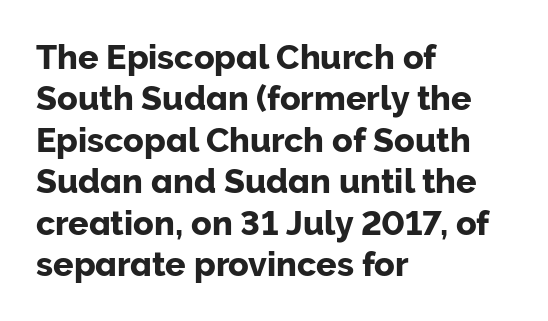
The letters stand upright; this is a roman face. What kind of face is this? One without serifs — a sans. These lines are rendered in a variable-pitch font. The strip under each line holds only bare page. Is the letter spacing exaggerated? No — it looks like the ordinary default.
